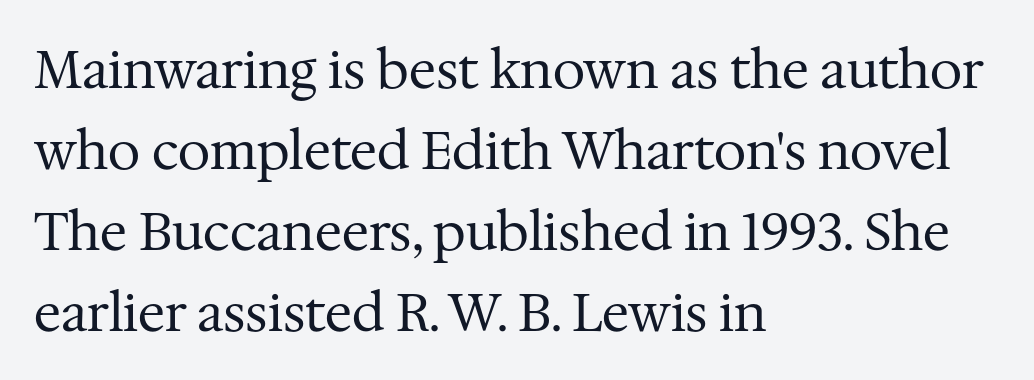
The rendering anchors every line to the left-hand side. Rows of type keep a routine distance in the vertical direction. Small tapered or slab feet sit at the stroke ends, so this counts as serif. A typesetter would call this zero additional tracking. The area under the type is left untouched. Style check: upright.
